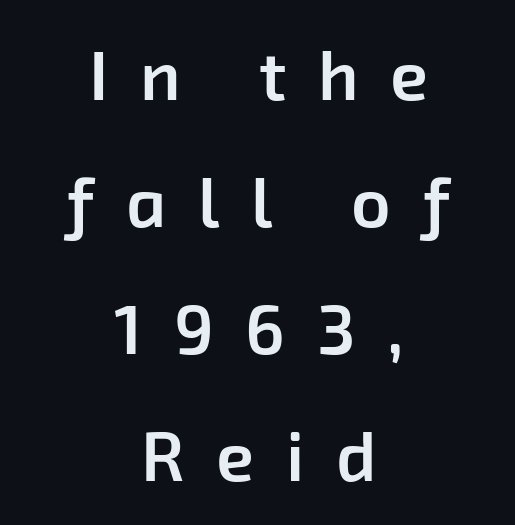
The image shows 69 px semibold sans-serif type; set centered, line spacing 1.84x, unusually wide letter spacing (+0.46 em), not underlined; low stroke contrast and a medium x-height.
